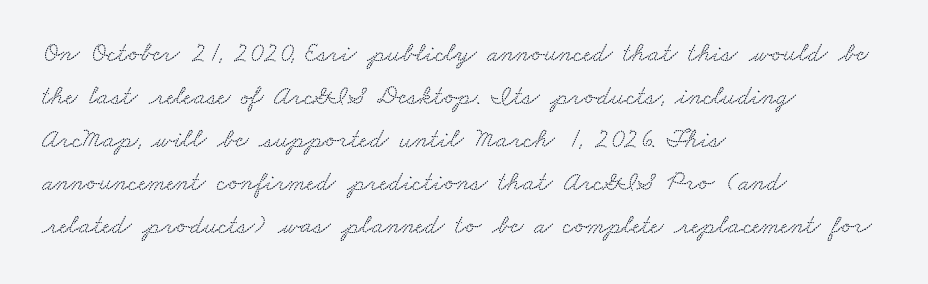
The image shows 27 px text type; set left-aligned, normal line spacing (1.59x), normal letter spacing, not underlined.
